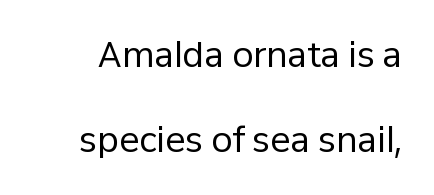
Q: Is the text bold? A: No.
Q: Is the text italic (slanted)? A: No, it is upright.
Q: Is the typeface a serif or a sans-serif typeface? A: Sans-serif.
Q: Is the text underlined? A: No.
Q: Is the spacing between letters normal or unusually wide? A: Normal.
Q: Is the spacing between lines tight, normal or loose? A: Loose.
Q: Width (condensed, normal, or wide)? A: Normal.
Q: Stroke contrast? A: Low.
Q: x-height? A: Medium.
Q: Monospaced? A: No.
